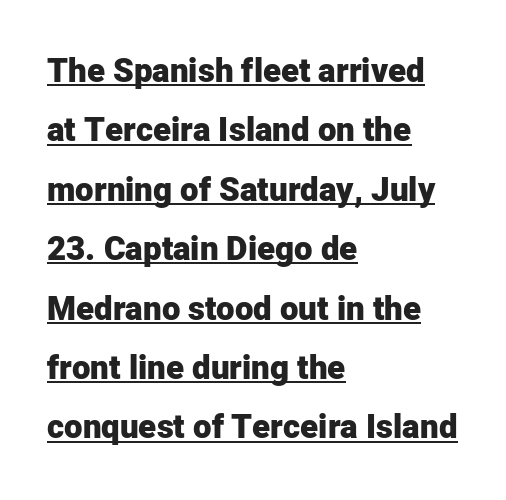
The image shows 33 px heavy sans-serif type, upright; set left-aligned, line spacing 1.8x, normal letter spacing, underlined; low stroke contrast and a medium x-height.
